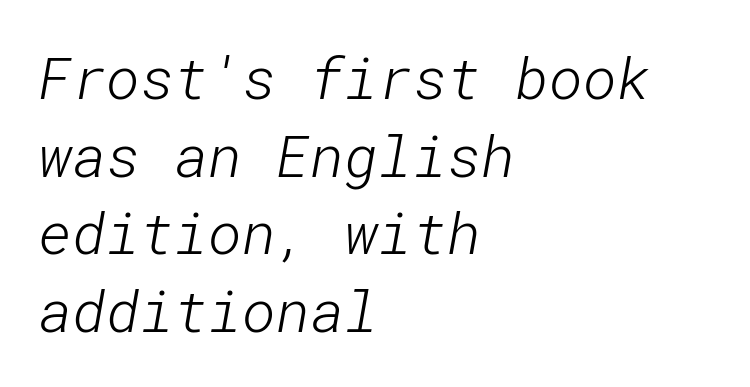
The image shows 58 px light sans-serif type; set left-aligned, normal line spacing (1.34x), normal letter spacing, not underlined; low stroke contrast and a medium x-height.
